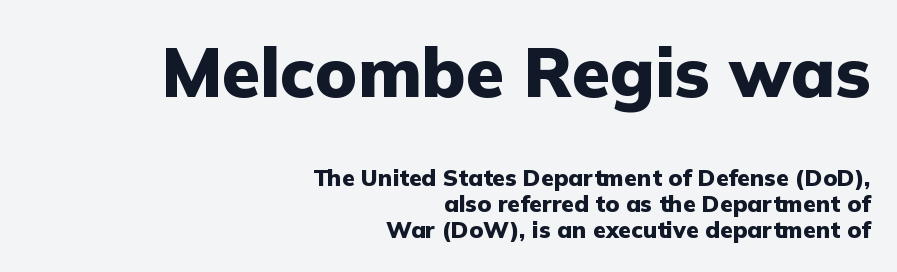
{"serif": "no", "italic": "no", "bold": "yes", "weight": "heavy", "width": "normal", "stroke_contrast": "low", "x_height": "medium", "monospaced": "no", "underline": "no", "align": "right", "line_spacing": "tight", "line_spacing_ratio": 1.15, "letter_spacing": "normal", "letter_spacing_em": 0.0, "larger_block": "first", "size_ratio": 3.0, "glyph_px": 69}
